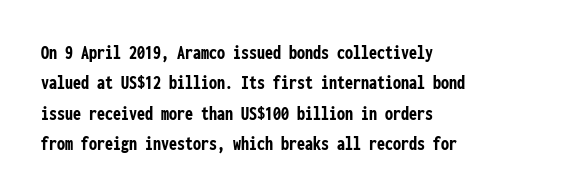
The image shows 20 px bold type, upright; set left-aligned, normal line spacing (1.52x), normal letter spacing, not underlined.
